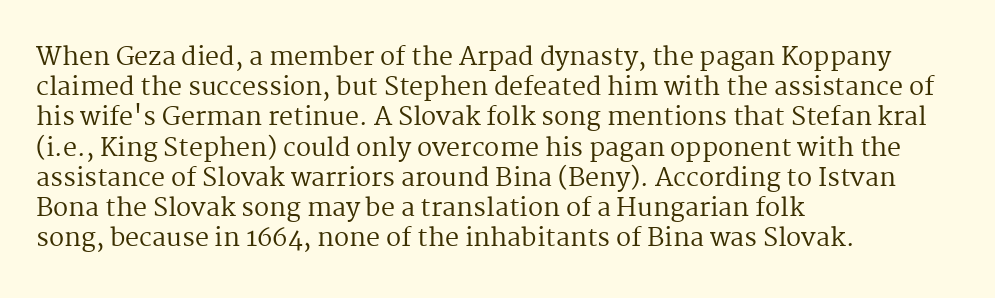
In terms of posture, this sample is upright. The rendering keeps characters at their native spacing. Caption: face not bold, strokes unweighted. The string is rendered with underlining switched off. Horizontal alignment here is leftward, the default for most running prose.
